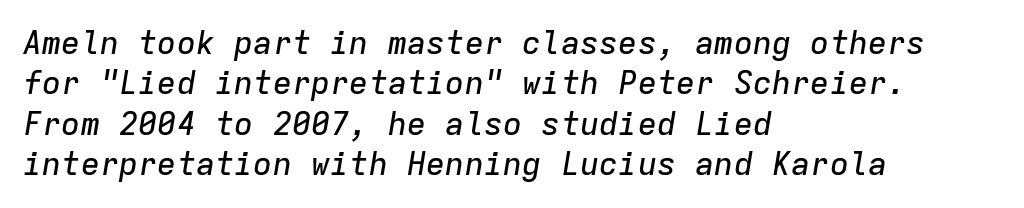
Q: Is the text italic (slanted)? A: Yes, it leans right by about 9 degrees.
Q: Is the text underlined? A: No.
Q: How is the paragraph aligned? A: Left-aligned.
Q: Is the spacing between letters normal or unusually wide? A: Normal.
Q: Is the spacing between lines tight, normal or loose? A: Normal.
Q: Width (condensed, normal, or wide)? A: Normal.
Q: Stroke contrast? A: Low.
Q: x-height? A: Medium.
Q: Monospaced? A: Yes.
